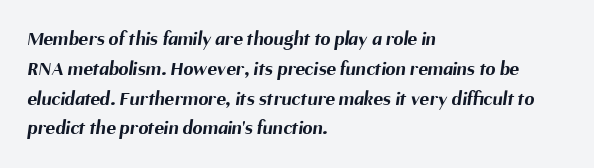
{"bold": "yes", "underline": "no", "align": "left", "line_spacing": "normal", "line_spacing_ratio": 1.49, "letter_spacing": "normal", "letter_spacing_em": 0.0, "glyph_px": 20}
